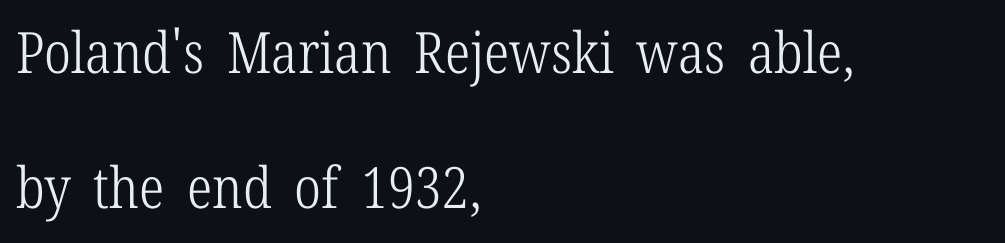
Q: Is the text bold? A: No.
Q: Is the text italic (slanted)? A: No, it is upright.
Q: Is the typeface a serif or a sans-serif typeface? A: Serif.
Q: Is the text underlined? A: No.
Q: How is the paragraph aligned? A: Left-aligned.
Q: Is the spacing between letters normal or unusually wide? A: Normal.
Q: Is the spacing between lines tight, normal or loose? A: Loose.
Q: Width (condensed, normal, or wide)? A: Condensed.
Q: Stroke contrast? A: Low.
Q: x-height? A: Medium.
Q: Monospaced? A: No.
